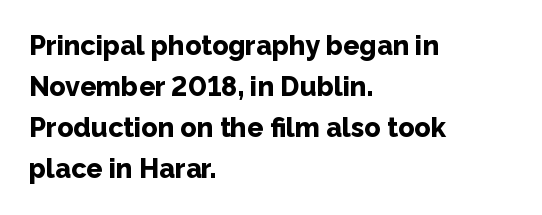
Line beginnings align vertically; line endings do not. Between one letter and the next there's only the usual sliver of space. Notice how descenders clear the ascenders below comfortably — that's standard leading. Does the lettering tilt? It doesn't — this is upright. Letters rest on an invisible, unmarked baseline.
